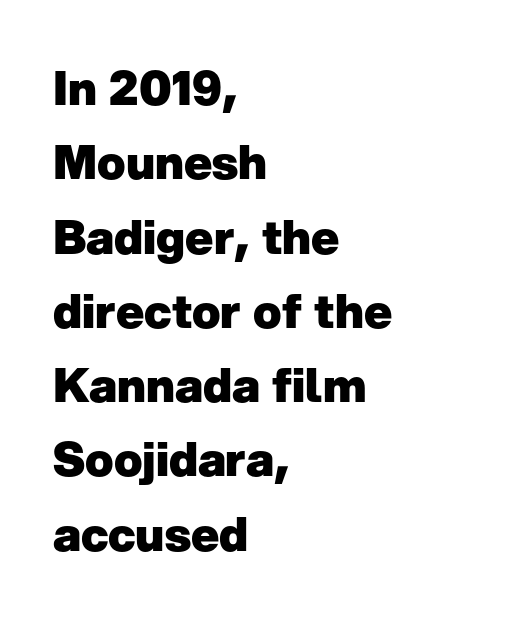
The axis of the letterforms is exactly vertical. The rendering anchors every line to the left-hand side. The lines sit at an ordinary, default distance from one another. Look at the bottom of the vertical strokes: they stop flat, with no serifs. Check under the words: just untouched page. Short note: letters normally spaced.
